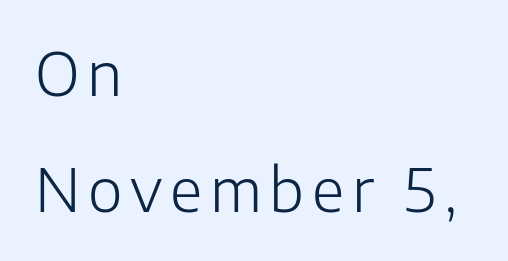
The typeface chosen for these lines omits serifs. Vertically, the passage feels expansive, rows floating well apart. A classic flush-left, rag-right setting is used for this passage. Stems and bowls with no extra thickness — not bold. The letters stand straight up with perfectly vertical stems.
